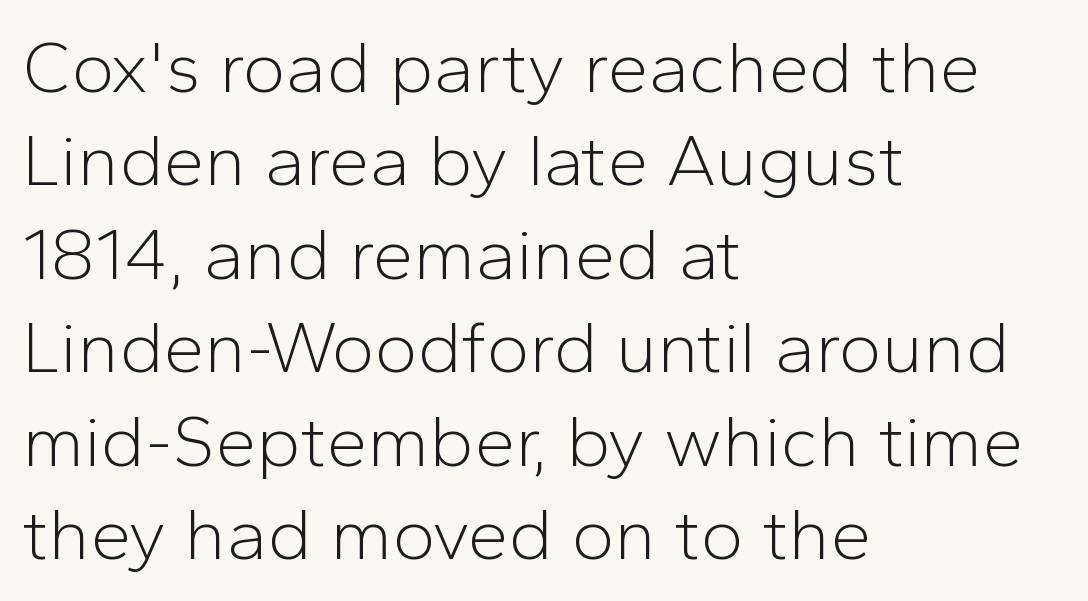
{"serif": "no", "italic": "no", "bold": "no", "weight": "light", "width": "normal", "stroke_contrast": "low", "x_height": "medium", "monospaced": "no", "underline": "no", "align": "left", "line_spacing": "normal", "line_spacing_ratio": 1.28, "letter_spacing": "normal", "letter_spacing_em": 0.0, "glyph_px": 73}
